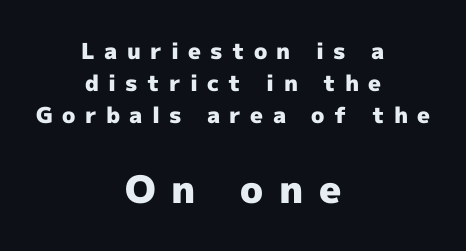
The image shows 38 px heavy sans-serif type, upright; set centered, normal line spacing (1.46x), unusually wide letter spacing (+0.42 em), not underlined; the second (bottom) block is 1.73x larger; a medium x-height.
